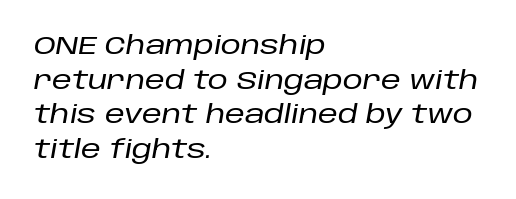
{"italic": "yes", "lean": "right", "slant_degrees": 10, "underline": "no", "align": "left", "line_spacing": "normal", "line_spacing_ratio": 1.39, "letter_spacing": "normal", "letter_spacing_em": 0.0, "glyph_px": 25}
